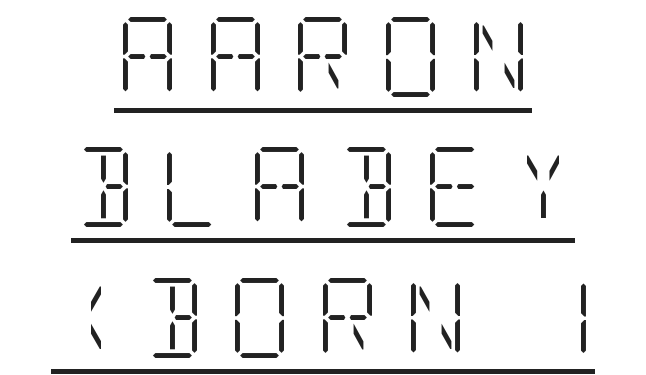
Q: Is the text bold? A: No.
Q: Is the text italic (slanted)? A: No, it is upright.
Q: Is the typeface a serif or a sans-serif typeface? A: Serif.
Q: Is the text underlined? A: Yes.
Q: How is the paragraph aligned? A: Centered.
Q: Is the spacing between letters normal or unusually wide? A: Unusually wide.
Q: Is the spacing between lines tight, normal or loose? A: Normal.
Q: Width (condensed, normal, or wide)? A: Condensed.
Q: Stroke contrast? A: Low.
Q: x-height? A: Large.
